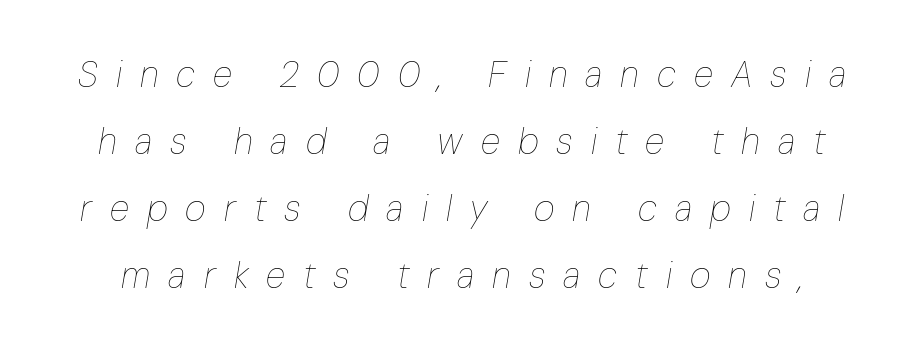
The image shows 36 px thin, condensed type, italic (leaning right); set line spacing 1.86x, unusually wide letter spacing (+0.5 em), not underlined; low stroke contrast and a medium x-height.
